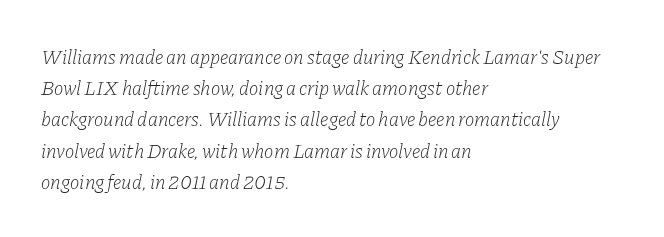
{"italic": "yes", "lean": "right", "slant_degrees": 11, "bold": "no", "underline": "no", "align": "left", "line_spacing": "normal", "line_spacing_ratio": 1.56, "letter_spacing": "normal", "letter_spacing_em": 0.0, "glyph_px": 20}
